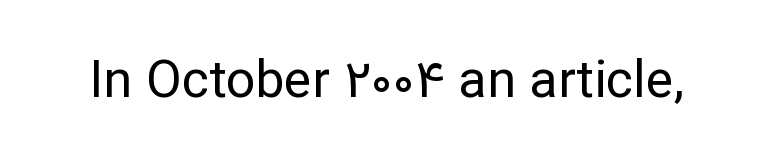
{"serif": "no", "italic": "no", "bold": "no", "weight": "regular", "width": "normal", "stroke_contrast": "low", "x_height": "medium", "monospaced": "no", "underline": "no", "letter_spacing": "normal", "letter_spacing_em": 0.0, "glyph_px": 52}
